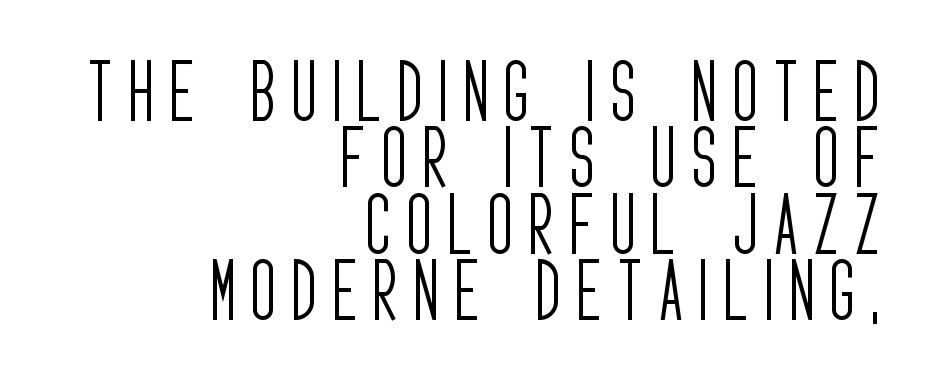
{"serif": "no", "italic": "no", "bold": "no", "weight": "light", "width": "condensed", "stroke_contrast": "low", "x_height": "large", "monospaced": "no", "underline": "no", "align": "right", "line_spacing": "tight", "line_spacing_ratio": 0.99, "letter_spacing": "wide", "letter_spacing_em": 0.25, "glyph_px": 67}
